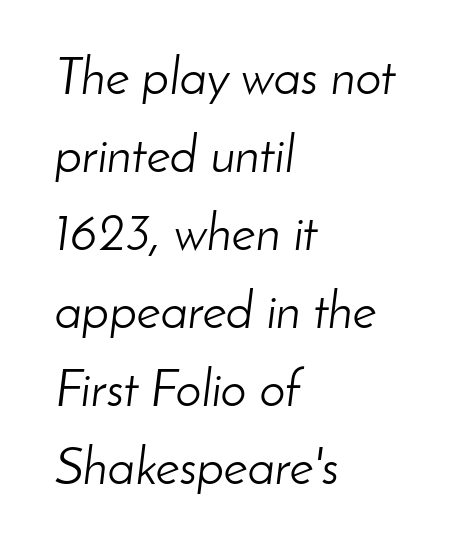
The image shows 52 px light type, italic (leaning right); set left-aligned, normal line spacing (1.5x), normal letter spacing, not underlined; low stroke contrast and a small x-height.
